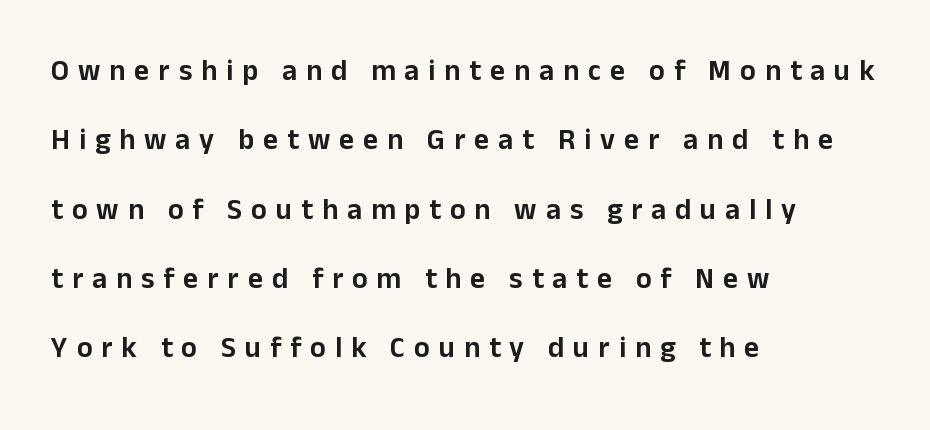
Vertical spacing — loose. Between one letter and the next there's a generous, obvious gap. The words here are not underlined. Proportional: the letters do not fall into vertical columns. Stroke terminals: plain, sans-serif. Quick note: not italic, upright.
